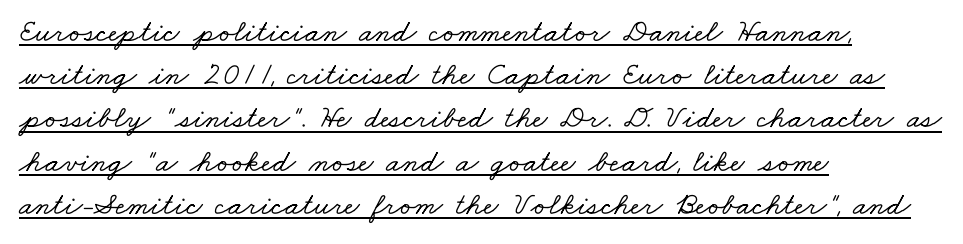
{"serif": "yes", "width": "wide", "stroke_contrast": "low", "x_height": "small", "monospaced": "no", "underline": "yes", "align": "left", "line_spacing": "normal", "line_spacing_ratio": 1.35, "letter_spacing": "normal", "letter_spacing_em": 0.0, "glyph_px": 32}
